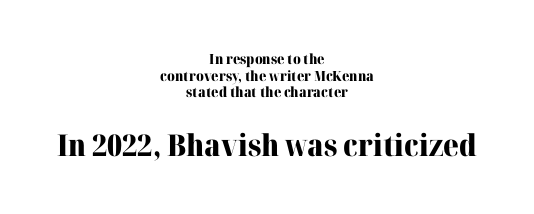
Type size steps up from the first block to the second. The strip under each line holds only bare page. Notice how the stems are strictly vertical — no italics here. This sample is center-justified, so both line endings float freely.
